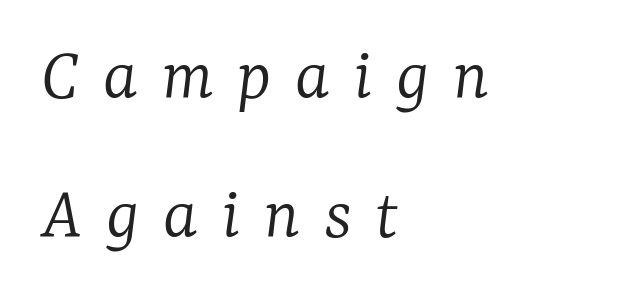
The image shows 77 px light serif type, italic (leaning right); set left-aligned, line spacing 1.8x, unusually wide letter spacing (+0.31 em), not underlined; low stroke contrast and a medium x-height.
